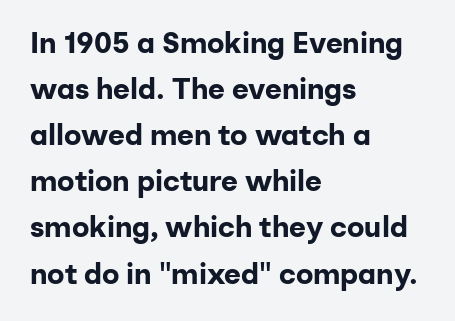
The image shows 29 px bold sans-serif type, upright; set left-aligned, normal line spacing (1.59x), normal letter spacing, not underlined; low stroke contrast and a medium x-height.
